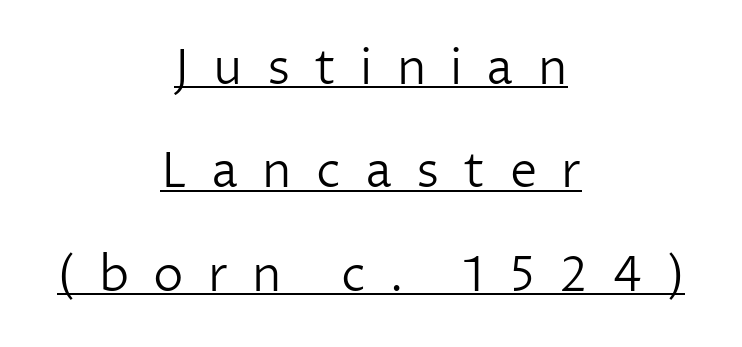
The image shows 49 px light sans-serif type, upright; set centered, loose line spacing (2.11x), unusually wide letter spacing (+0.49 em), underlined; low stroke contrast and a medium x-height.
